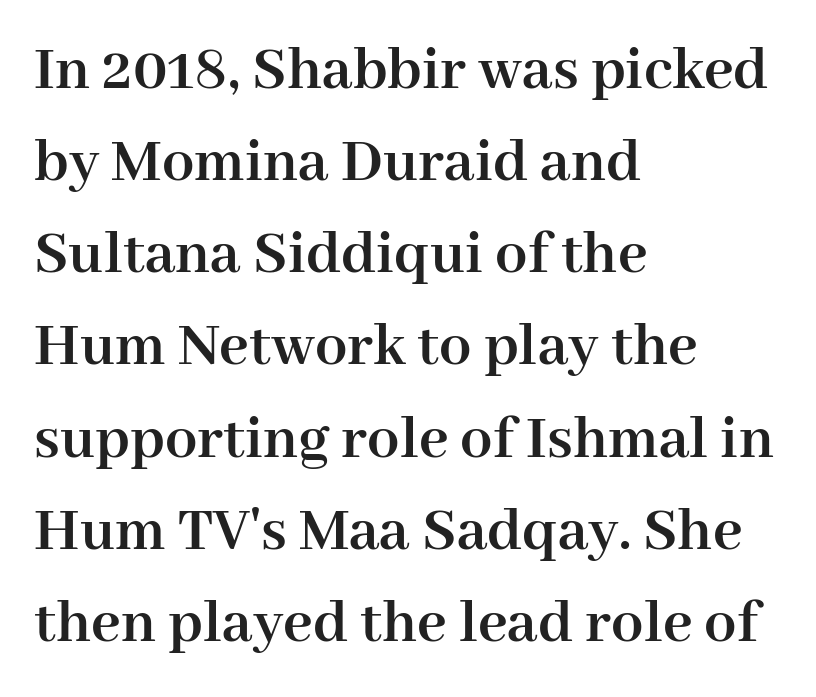
The type is set solid horizontally, with unmodified tracking. Left-aligned paragraph, ragged on the right. Lines of text with bare space underneath. You could not count columns in this text — the font is proportionally spaced. The block of text has a typical density, with ordinary space between rows. These lines were composed using upright roman letters.
